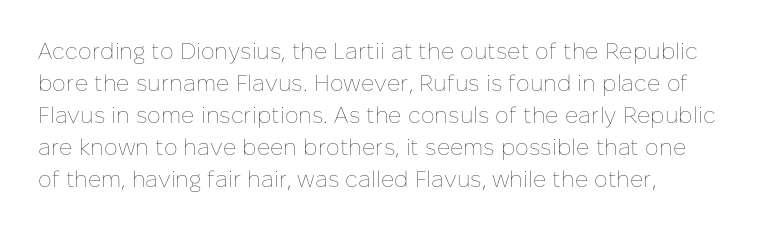
Q: Is the text bold? A: No.
Q: Is the text italic (slanted)? A: No, it is upright.
Q: Is the text underlined? A: No.
Q: Is the spacing between letters normal or unusually wide? A: Normal.
Q: Is the spacing between lines tight, normal or loose? A: Normal.
